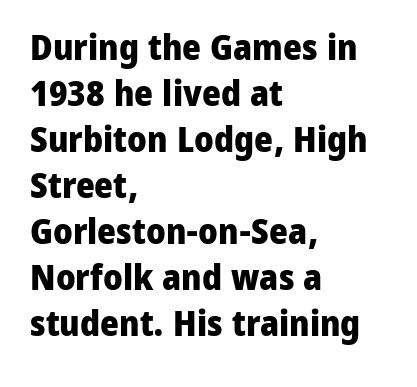
Q: Is the text bold? A: Yes.
Q: Is the text italic (slanted)? A: No, it is upright.
Q: Is the typeface a serif or a sans-serif typeface? A: Sans-serif.
Q: Is the text underlined? A: No.
Q: How is the paragraph aligned? A: Left-aligned.
Q: Is the spacing between letters normal or unusually wide? A: Normal.
Q: Is the spacing between lines tight, normal or loose? A: Normal.
Q: Width (condensed, normal, or wide)? A: Normal.
Q: Stroke contrast? A: Low.
Q: x-height? A: Medium.
Q: Monospaced? A: No.
